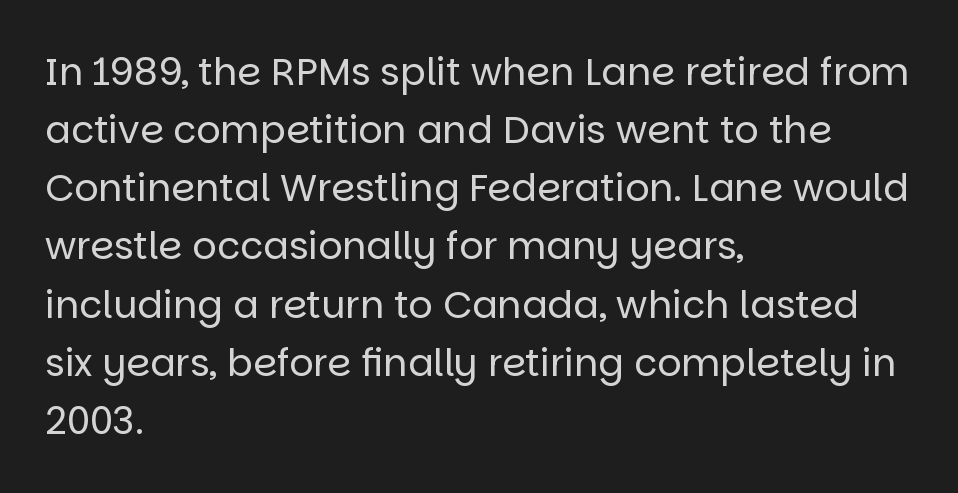
The image shows 38 px regular-weight sans-serif type, upright; set left-aligned, normal line spacing (1.53x), normal letter spacing, not underlined; low stroke contrast and a large x-height.
